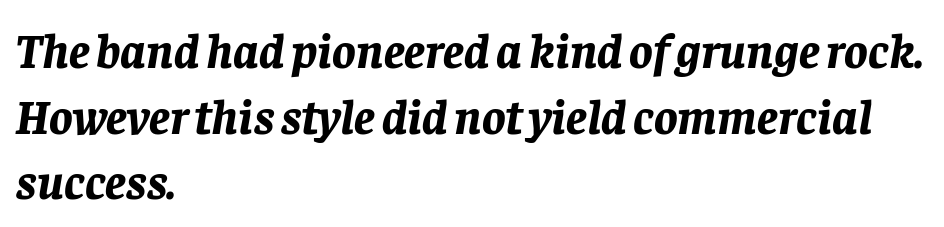
The compositor pushed each line to the left boundary. A typesetter would call this leading conventional body-copy spacing. Decoration check: the copy has no underline. The rendering uses natural spacing where letterforms have individual widths. The whole block is typeset with a tilt.
